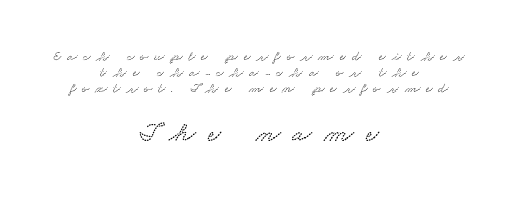
The image shows 28 px wide type; set centered, tight line spacing (1.15x), unusually wide letter spacing (+0.43 em), not underlined; the second (bottom) block is 2.0x larger; low stroke contrast and a small x-height.
